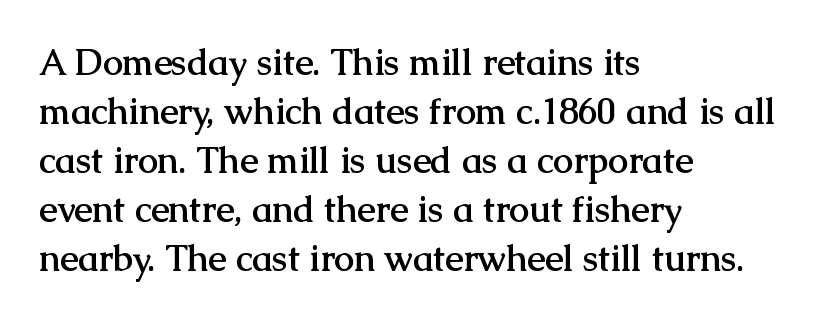
The image shows 36 px semibold serif type, upright; set left-aligned, normal line spacing (1.36x), normal letter spacing, not underlined; medium stroke contrast and a medium x-height.
